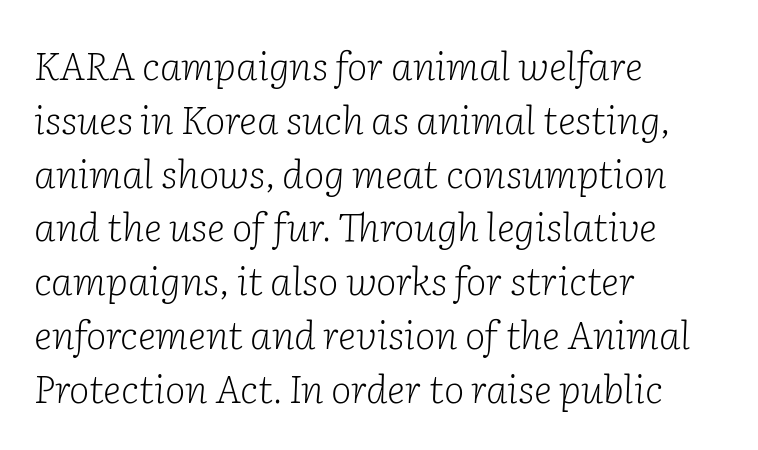
Q: Is the text bold? A: No.
Q: Is the text italic (slanted)? A: Yes, it leans right by about 2 degrees.
Q: Is the typeface a serif or a sans-serif typeface? A: Serif.
Q: Is the text underlined? A: No.
Q: How is the paragraph aligned? A: Left-aligned.
Q: Is the spacing between letters normal or unusually wide? A: Normal.
Q: Is the spacing between lines tight, normal or loose? A: Normal.
Q: Width (condensed, normal, or wide)? A: Normal.
Q: Stroke contrast? A: Low.
Q: x-height? A: Medium.
Q: Monospaced? A: No.
